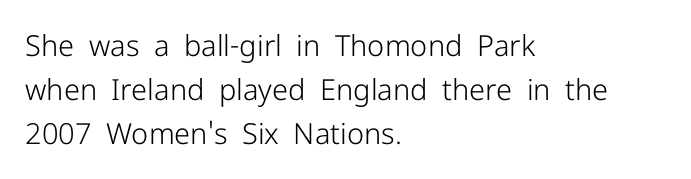
This sample has the flowing, uneven cadence of proportional lettering. Rule under the text: the space is simply empty. Unbolded letterforms with no extra heft. Whoever set this chose a conventional vertical rhythm. The rendering keeps characters at their native spacing. Do the letters lean? They stand straight.
